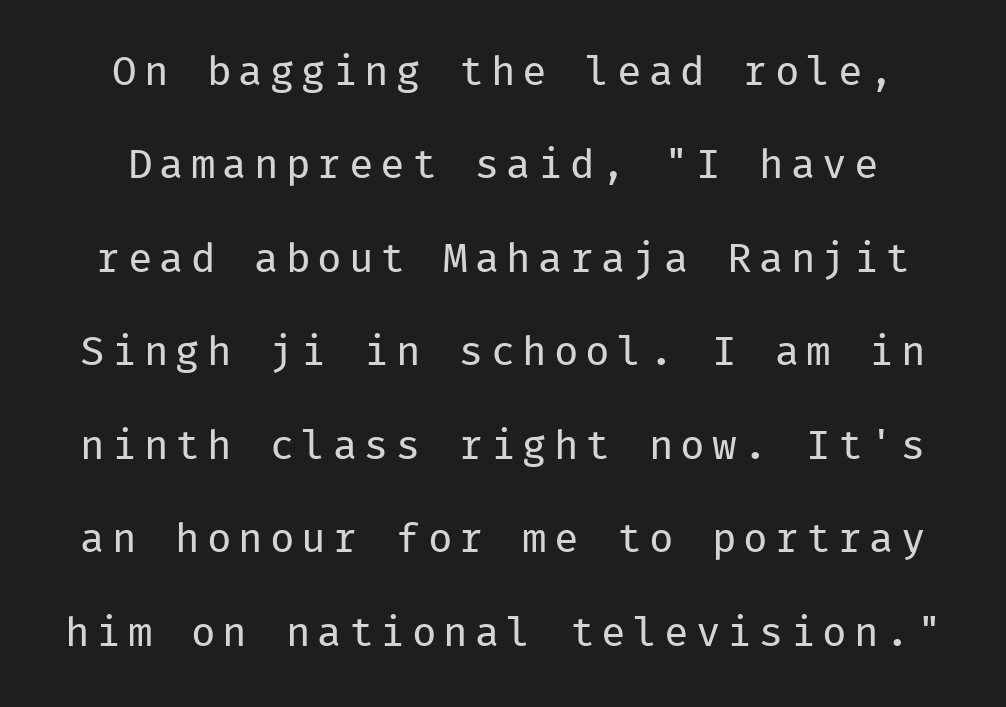
{"serif": "no", "italic": "no", "bold": "no", "weight": "regular", "width": "normal", "stroke_contrast": "low", "x_height": "medium", "monospaced": "yes", "underline": "no", "line_spacing": "loose", "line_spacing_ratio": 2.28, "glyph_px": 41}
